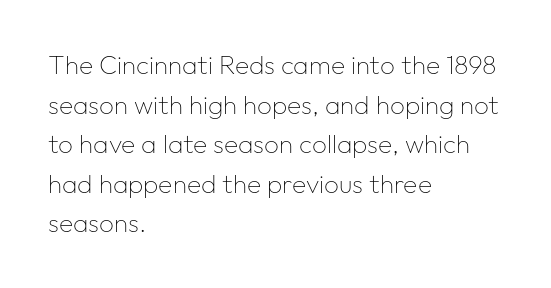
The block of text has a typical density, with ordinary space between rows. The line texture is even and compact thanks to regular tracking. Nothing heavy about these letters — not bold at all. Which margin do the lines hug? The left one — the right edge is uneven.
